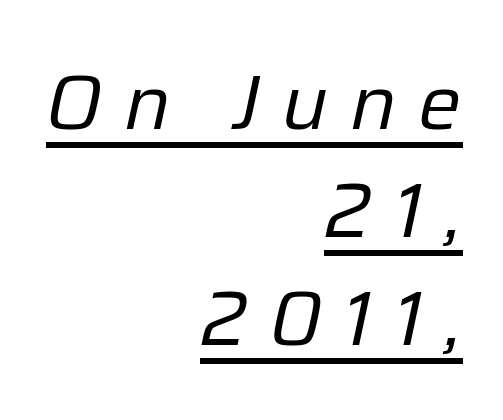
Q: Is the text bold? A: No.
Q: Is the text italic (slanted)? A: Yes, it leans right by about 12 degrees.
Q: Is the text underlined? A: Yes.
Q: How is the paragraph aligned? A: Right-aligned.
Q: Is the spacing between letters normal or unusually wide? A: Unusually wide.
Q: Is the spacing between lines tight, normal or loose? A: Normal.
Q: Width (condensed, normal, or wide)? A: Normal.
Q: Stroke contrast? A: Low.
Q: x-height? A: Medium.
Q: Monospaced? A: No.
